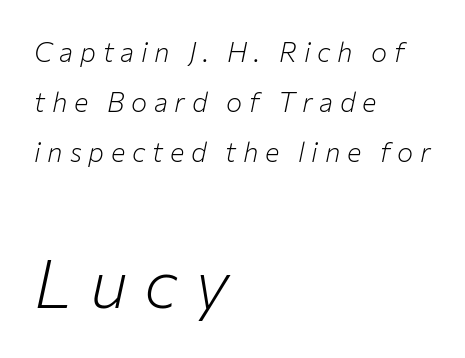
{"italic": "yes", "lean": "right", "slant_degrees": 12, "bold": "no", "weight": "light", "width": "normal", "stroke_contrast": "low", "x_height": "medium", "monospaced": "no", "underline": "no", "align": "left", "line_spacing_ratio": 1.85, "letter_spacing": "wide", "letter_spacing_em": 0.25, "larger_block": "second", "size_ratio": 2.52, "glyph_px": 68}
